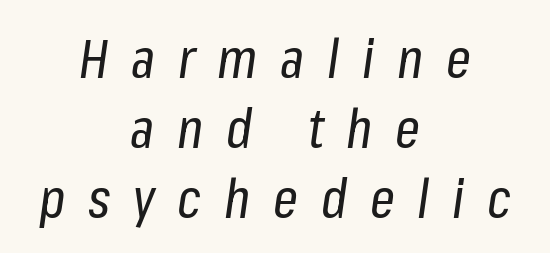
Q: Is the text bold? A: No.
Q: Is the text italic (slanted)? A: Yes, it leans right by about 8 degrees.
Q: Is the text underlined? A: No.
Q: How is the paragraph aligned? A: Centered.
Q: Is the spacing between letters normal or unusually wide? A: Unusually wide.
Q: Is the spacing between lines tight, normal or loose? A: Normal.
Q: Width (condensed, normal, or wide)? A: Condensed.
Q: Stroke contrast? A: Low.
Q: x-height? A: Medium.
Q: Monospaced? A: No.
